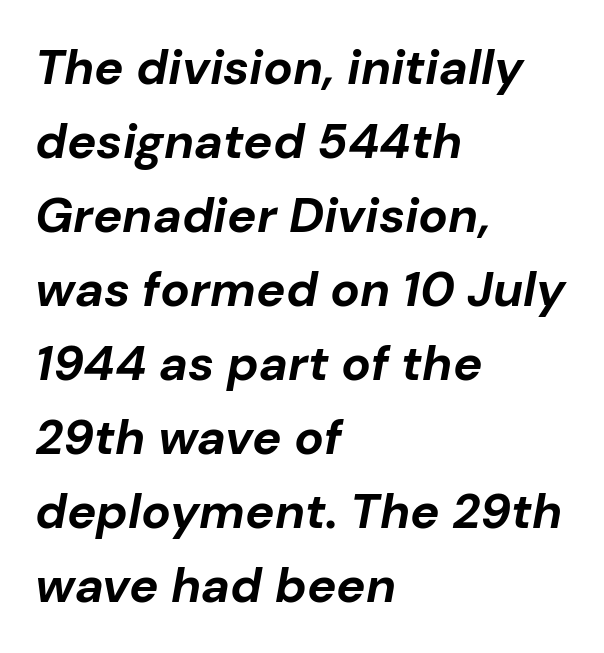
Q: Is the text bold? A: Yes.
Q: Is the text italic (slanted)? A: Yes, it leans right by about 10 degrees.
Q: Is the text underlined? A: No.
Q: How is the paragraph aligned? A: Left-aligned.
Q: Is the spacing between letters normal or unusually wide? A: Normal.
Q: Is the spacing between lines tight, normal or loose? A: Normal.
Q: Width (condensed, normal, or wide)? A: Normal.
Q: Stroke contrast? A: Low.
Q: x-height? A: Medium.
Q: Monospaced? A: No.
